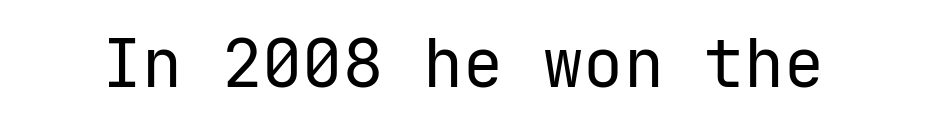
Q: Is the text bold? A: No.
Q: Is the text italic (slanted)? A: No, it is upright.
Q: Is the typeface a serif or a sans-serif typeface? A: Sans-serif.
Q: Is the text underlined? A: No.
Q: Is the spacing between letters normal or unusually wide? A: Normal.
Q: Width (condensed, normal, or wide)? A: Normal.
Q: Stroke contrast? A: Low.
Q: x-height? A: Medium.
